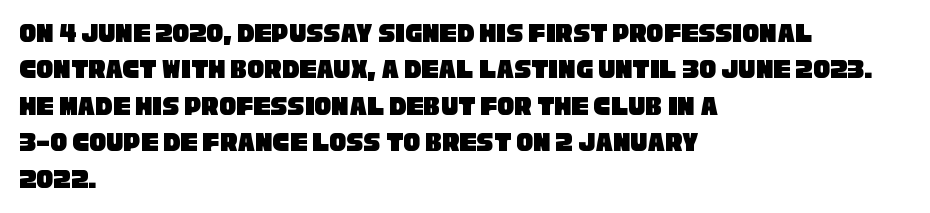
The image shows 28 px condensed sans-serif type; set left-aligned, normal line spacing (1.3x), normal letter spacing, not underlined; low stroke contrast and a large x-height.
